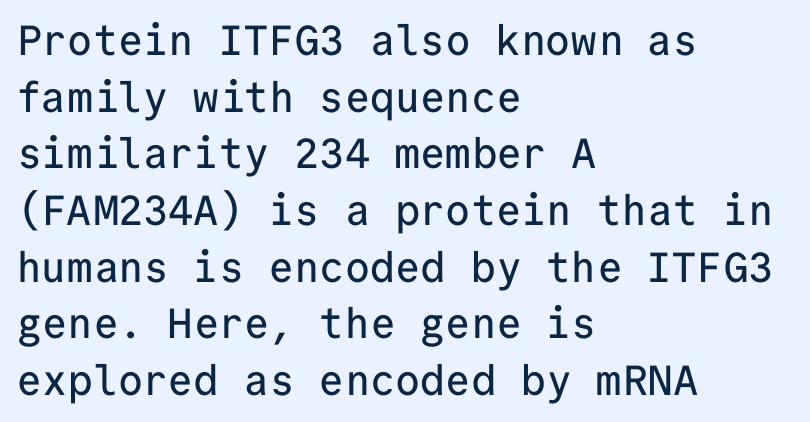
The image shows 42 px sans-serif type, upright, monospaced; set left-aligned, normal line spacing (1.35x), normal letter spacing, not underlined; low stroke contrast and a medium x-height.
